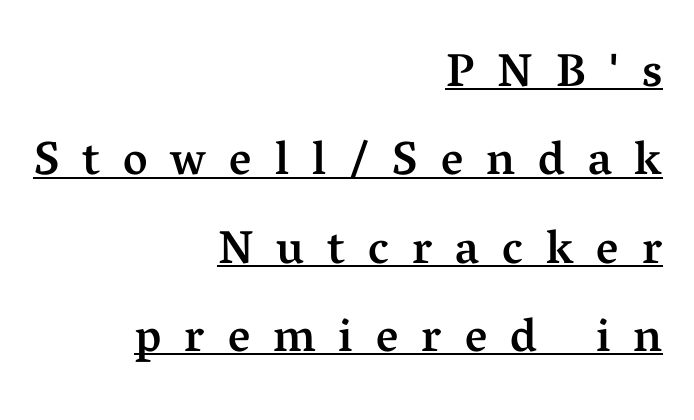
{"serif": "yes", "italic": "no", "bold": "semi", "weight": "semibold", "width": "normal", "stroke_contrast": "medium", "x_height": "medium", "monospaced": "no", "underline": "yes", "align": "right", "line_spacing_ratio": 1.88, "letter_spacing": "wide", "letter_spacing_em": 0.49, "glyph_px": 47}
